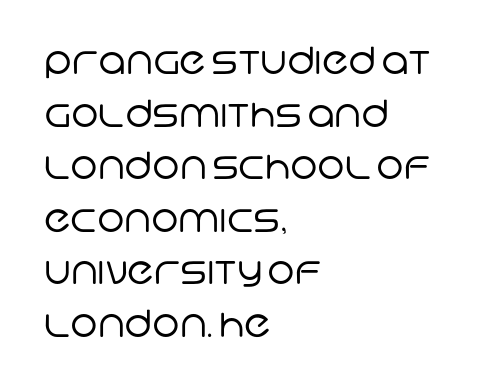
Q: Is the text bold? A: No.
Q: Is the typeface a serif or a sans-serif typeface? A: Sans-serif.
Q: Is the text underlined? A: No.
Q: How is the paragraph aligned? A: Left-aligned.
Q: Is the spacing between letters normal or unusually wide? A: Normal.
Q: Is the spacing between lines tight, normal or loose? A: Normal.
Q: Width (condensed, normal, or wide)? A: Normal.
Q: Stroke contrast? A: Low.
Q: x-height? A: Large.
Q: Monospaced? A: No.
